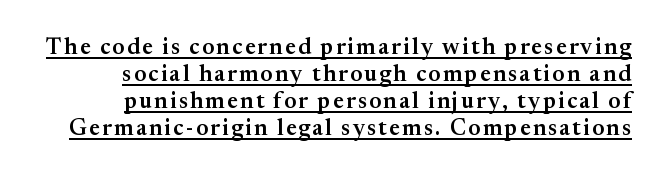
{"italic": "no", "bold": "semi", "underline": "yes", "line_spacing_ratio": 1.18, "glyph_px": 23}
